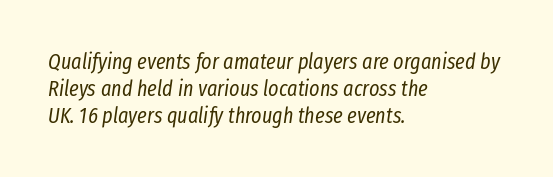
{"italic": "yes", "lean": "right", "slant_degrees": 8, "bold": "no", "underline": "no", "align": "left", "line_spacing_ratio": 1.22, "letter_spacing": "normal", "letter_spacing_em": 0.0, "glyph_px": 22}
